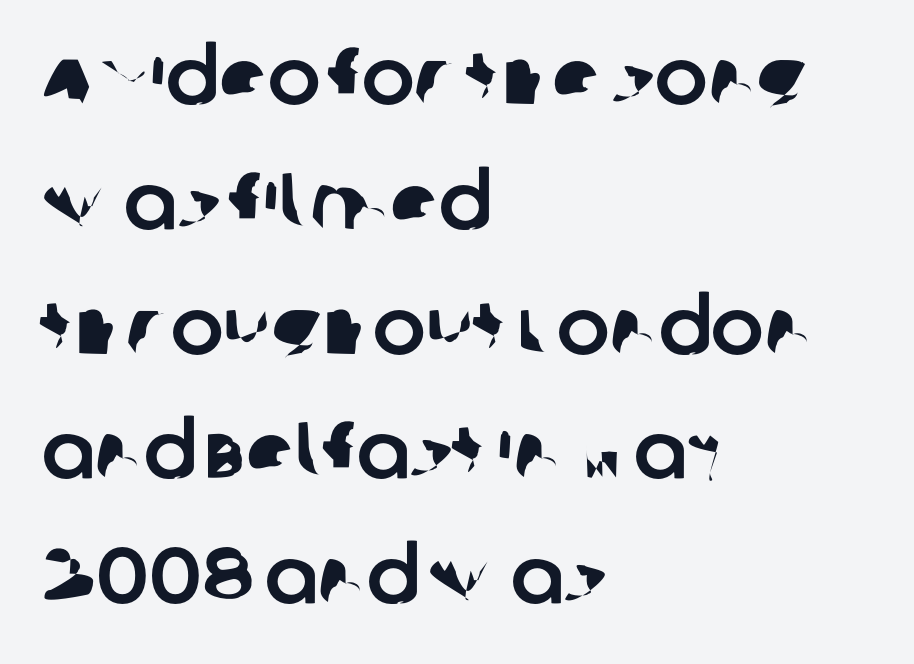
Baseline-to-baseline distance is the conventional proportion of letter height. Think of a printed novel: that variable character pitch is what you see here. Serifs: no, the terminals of the letterforms are clean. The lines in this sample share a left origin and differ only in where they stop. Default kerning and tracking; the words read as compact shapes. The zone under the glyphs is completely vacant.
